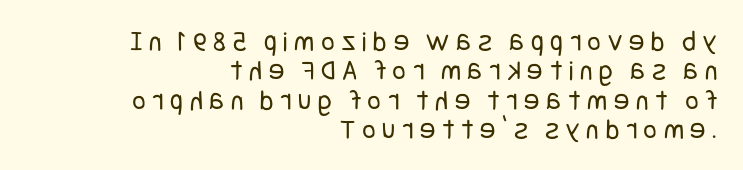
{"serif": "no", "italic": "no", "bold": "no", "weight": "regular", "width": "condensed", "stroke_contrast": "low", "x_height": "large", "underline": "no", "align": "right", "line_spacing": "tight", "line_spacing_ratio": 1.01, "letter_spacing": "wide", "letter_spacing_em": 0.23, "glyph_px": 29}
